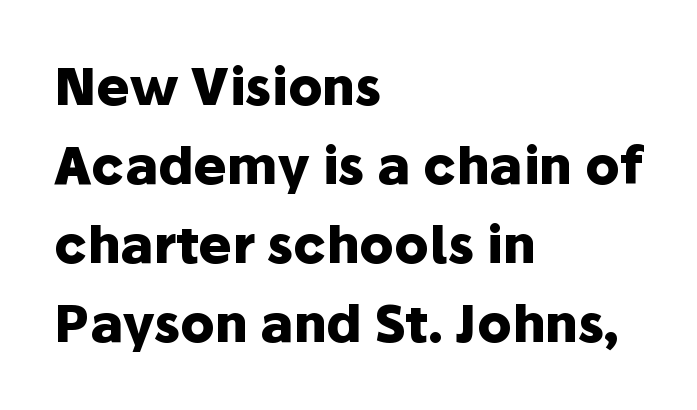
{"serif": "no", "italic": "no", "bold": "yes", "weight": "heavy", "width": "normal", "stroke_contrast": "low", "x_height": "medium", "monospaced": "no", "underline": "no", "align": "left", "line_spacing": "normal", "line_spacing_ratio": 1.55, "letter_spacing": "normal", "letter_spacing_em": 0.0, "glyph_px": 51}
